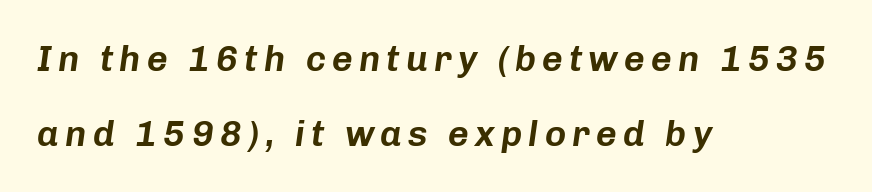
The rendering anchors every line to the left-hand side. You could not count columns in this text — the font is proportionally spaced. Every character sits at an angle, as italics do. Descenders hang freely into open space. Interline gaps are noticeably wide in this sample.
